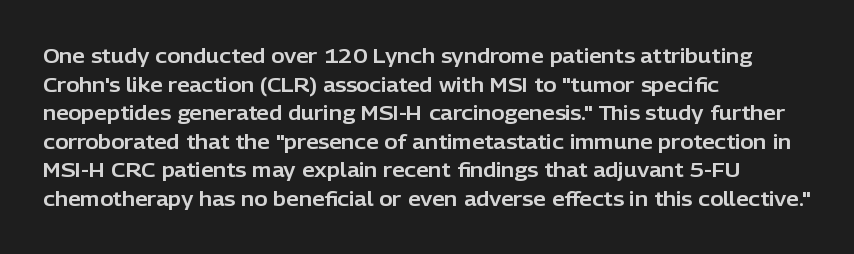
{"italic": "no", "underline": "no", "align": "left", "line_spacing": "normal", "line_spacing_ratio": 1.43, "letter_spacing": "normal", "letter_spacing_em": 0.0, "glyph_px": 20}
